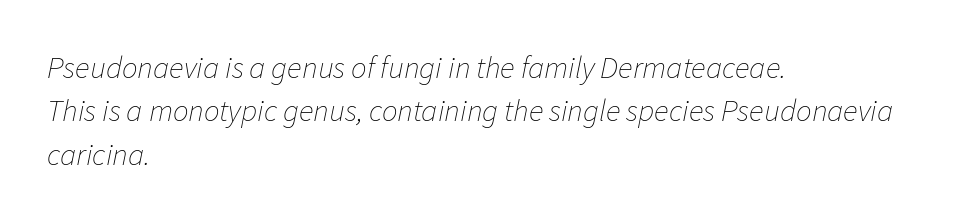
Q: Is the text bold? A: No.
Q: Is the text italic (slanted)? A: Yes, it leans right by about 11 degrees.
Q: Is the text underlined? A: No.
Q: How is the paragraph aligned? A: Left-aligned.
Q: Is the spacing between letters normal or unusually wide? A: Normal.
Q: Is the spacing between lines tight, normal or loose? A: Normal.
Q: Width (condensed, normal, or wide)? A: Normal.
Q: Stroke contrast? A: Low.
Q: x-height? A: Medium.
Q: Monospaced? A: No.
